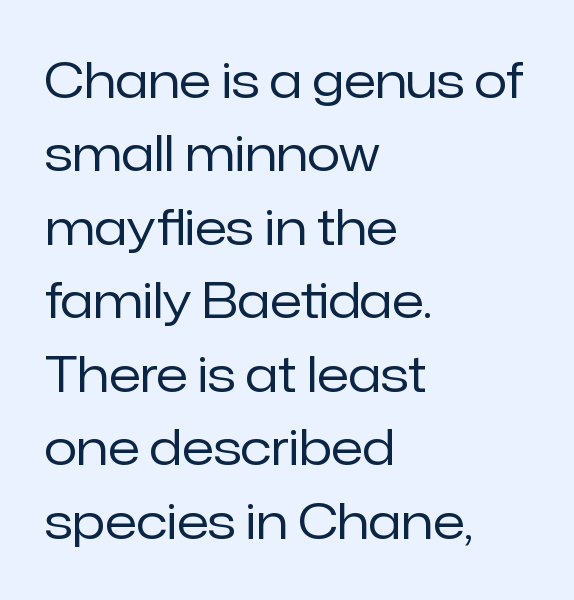
This is sans-serif lettering, the kind often seen on screens and signage. Here the designer chose a conventional face with non-uniform glyph widths. The weight would be labelled regular, book, light, or lighter still. A normal amount of white space separates one row of letters from the next.
